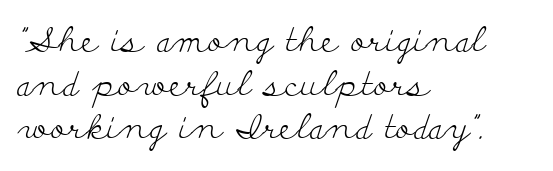
{"serif": "yes", "bold": "no", "weight": "light", "width": "wide", "stroke_contrast": "low", "x_height": "small", "monospaced": "no", "underline": "no", "align": "left", "line_spacing": "normal", "line_spacing_ratio": 1.28, "letter_spacing": "normal", "letter_spacing_em": 0.0, "glyph_px": 34}
